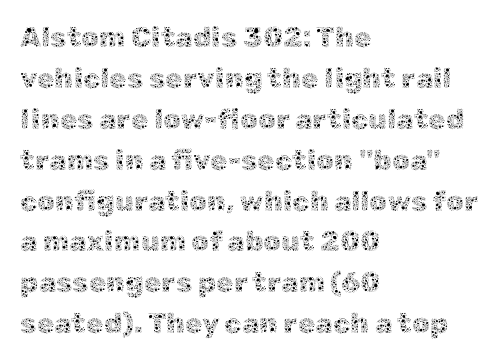
{"italic": "no", "bold": "no", "weight": "thin", "width": "normal", "x_height": "medium", "monospaced": "no", "underline": "no", "align": "left", "line_spacing": "normal", "line_spacing_ratio": 1.46, "letter_spacing": "normal", "letter_spacing_em": 0.0, "glyph_px": 28}
